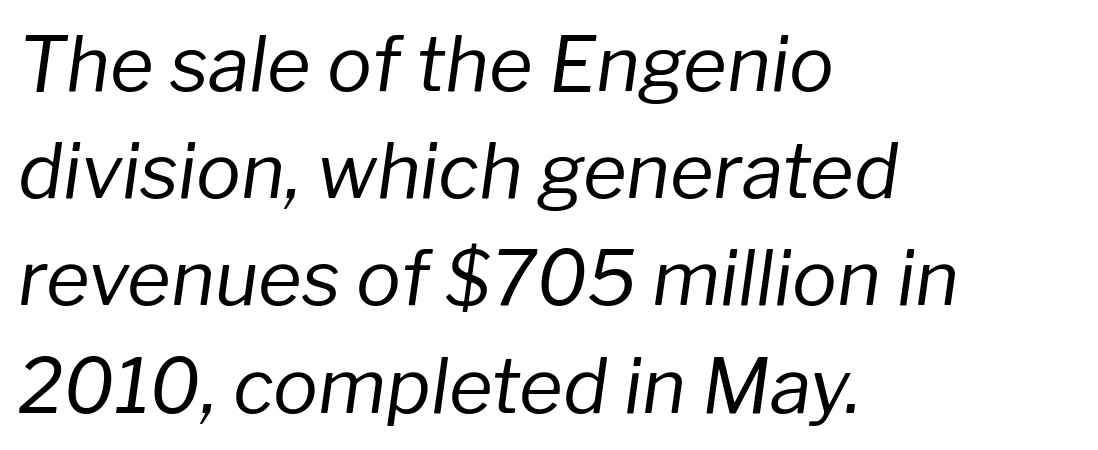
Q: Is the text bold? A: No.
Q: Is the text italic (slanted)? A: Yes, it leans right by about 8 degrees.
Q: Is the text underlined? A: No.
Q: How is the paragraph aligned? A: Left-aligned.
Q: Is the spacing between letters normal or unusually wide? A: Normal.
Q: Is the spacing between lines tight, normal or loose? A: Normal.
Q: Width (condensed, normal, or wide)? A: Normal.
Q: Stroke contrast? A: Low.
Q: x-height? A: Medium.
Q: Monospaced? A: No.
